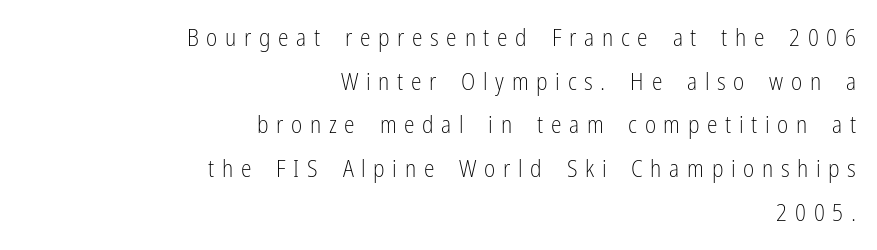
Q: Is the text bold? A: No.
Q: Is the text italic (slanted)? A: No, it is upright.
Q: Is the text underlined? A: No.
Q: How is the paragraph aligned? A: Right-aligned.
Q: Is the spacing between letters normal or unusually wide? A: Unusually wide.
